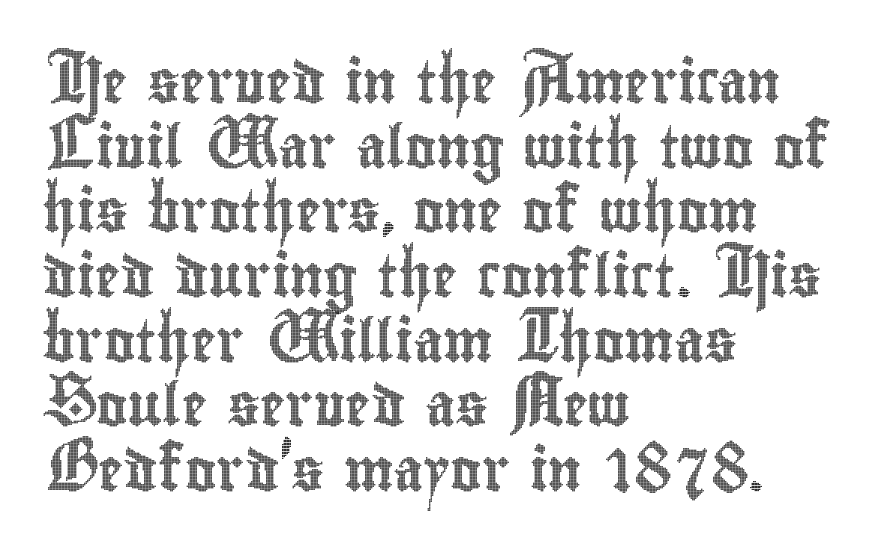
{"italic": "no", "width": "condensed", "x_height": "small", "monospaced": "no", "underline": "no", "align": "left", "line_spacing": "normal", "line_spacing_ratio": 1.54, "letter_spacing": "normal", "letter_spacing_em": 0.0, "glyph_px": 42}
